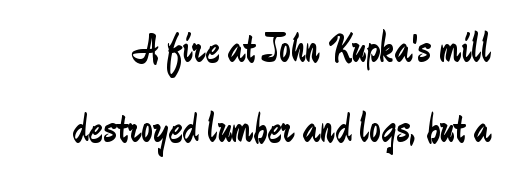
Q: Is the text bold? A: No.
Q: Is the text italic (slanted)? A: Yes.
Q: Is the typeface a serif or a sans-serif typeface? A: Sans-serif.
Q: Is the text underlined? A: No.
Q: Is the spacing between letters normal or unusually wide? A: Normal.
Q: Is the spacing between lines tight, normal or loose? A: Loose.
Q: Width (condensed, normal, or wide)? A: Condensed.
Q: Stroke contrast? A: Low.
Q: x-height? A: Medium.
Q: Monospaced? A: No.
